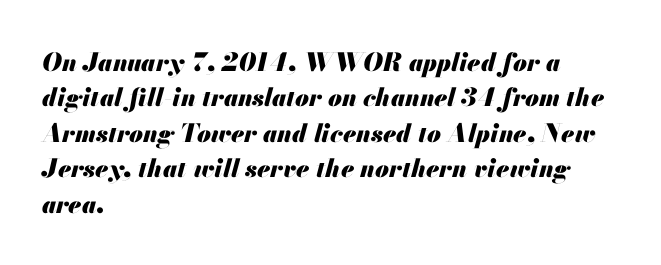
If you drew a line through each stem, it would be angled. The lines are quadded left. Any mark beneath the type? The region is blank. The space between consecutive lines is moderate.
